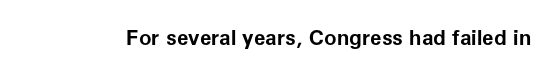
The letterforms sit shoulder to shoulder at normal distance. These lines were composed using upright roman letters. Check the space under the baseline: it is left empty. The sample has been set heavy, in full bold.
